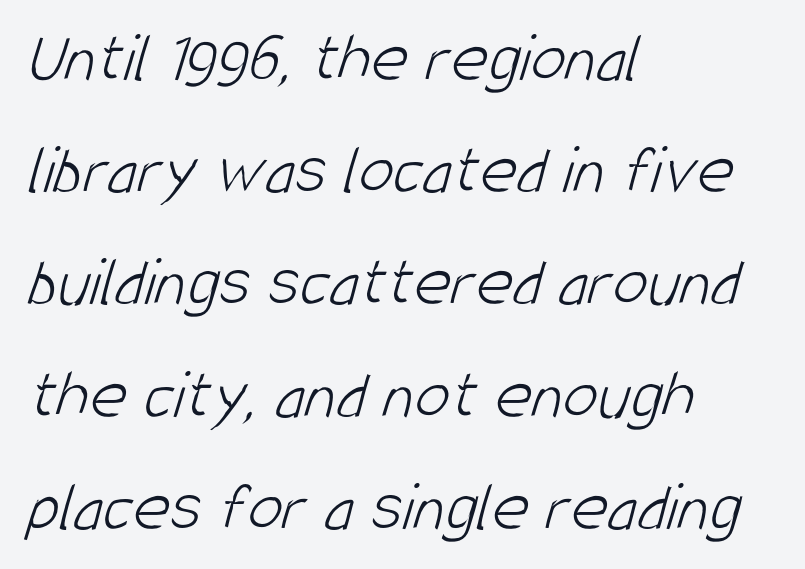
This reads as an unemphasized weight, regular at the heaviest. A typesetter would call this leading conventional body-copy spacing. The text block is weighted toward the left margin, trailing off unevenly rightward. No extra tracking has been applied to these lines.
